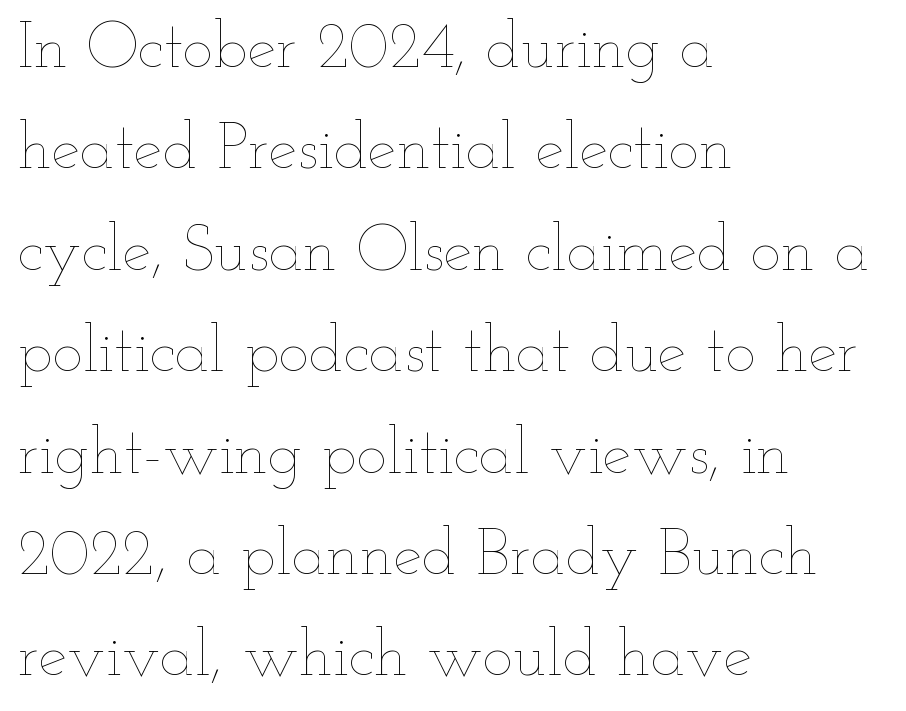
Q: Is the text bold? A: No.
Q: Is the text italic (slanted)? A: No, it is upright.
Q: Is the text underlined? A: No.
Q: How is the paragraph aligned? A: Left-aligned.
Q: Is the spacing between letters normal or unusually wide? A: Normal.
Q: Is the spacing between lines tight, normal or loose? A: Normal.
Q: Width (condensed, normal, or wide)? A: Wide.
Q: Stroke contrast? A: Low.
Q: x-height? A: Small.
Q: Monospaced? A: No.
